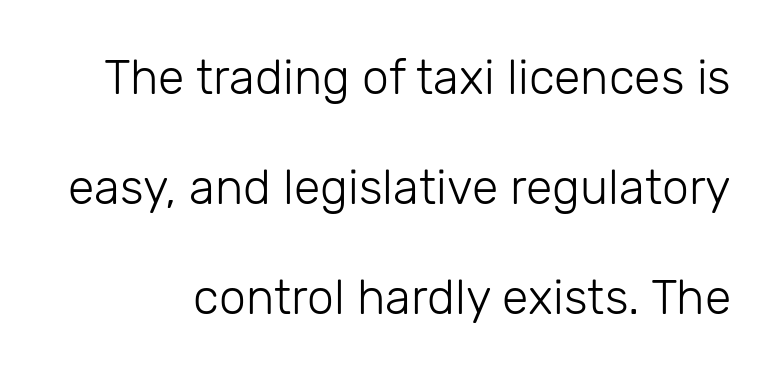
Q: Is the text bold? A: No.
Q: Is the text italic (slanted)? A: No, it is upright.
Q: Is the typeface a serif or a sans-serif typeface? A: Sans-serif.
Q: Is the text underlined? A: No.
Q: Is the spacing between letters normal or unusually wide? A: Normal.
Q: Is the spacing between lines tight, normal or loose? A: Loose.
Q: Width (condensed, normal, or wide)? A: Normal.
Q: Stroke contrast? A: Low.
Q: x-height? A: Medium.
Q: Monospaced? A: No.
